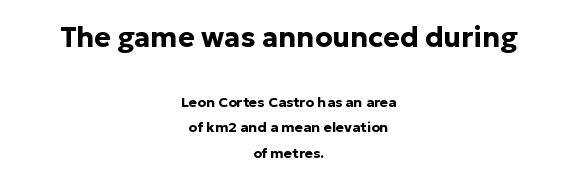
The image shows 28 px bold sans-serif type, upright; set centered, line spacing 1.83x, normal letter spacing, not underlined; the first (top) block is 2.0x larger; low stroke contrast and a medium x-height.
